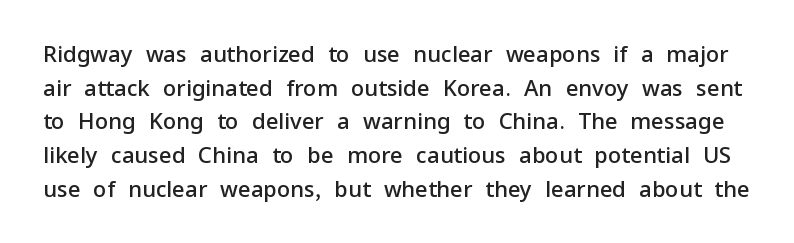
Q: Is the text bold? A: Semi-bold.
Q: Is the text italic (slanted)? A: No, it is upright.
Q: Is the text underlined? A: No.
Q: Is the spacing between letters normal or unusually wide? A: Normal.
Q: Is the spacing between lines tight, normal or loose? A: Normal.
